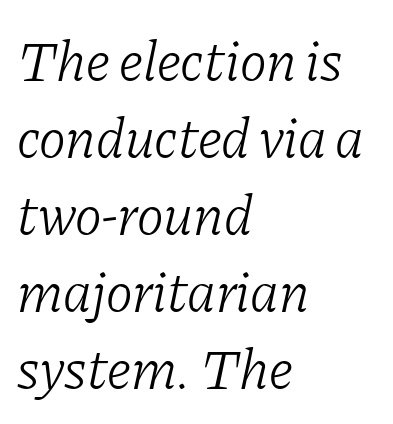
The image shows 57 px light serif type, italic (leaning right); set left-aligned, normal line spacing (1.35x), normal letter spacing, not underlined; low stroke contrast and a medium x-height.
